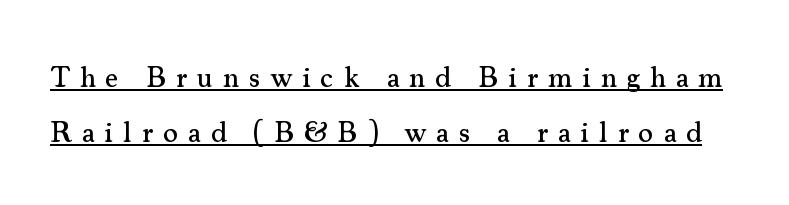
The image shows 29 px serif type, upright; set line spacing 1.89x, unusually wide letter spacing (+0.35 em), underlined; medium stroke contrast and a small x-height.
